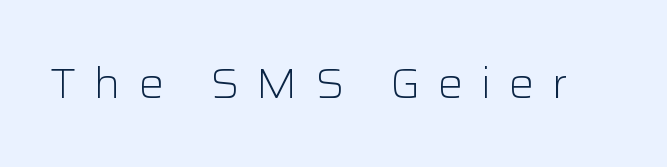
Q: Is the text bold? A: No.
Q: Is the text italic (slanted)? A: No, it is upright.
Q: Is the typeface a serif or a sans-serif typeface? A: Sans-serif.
Q: Is the text underlined? A: No.
Q: Is the spacing between letters normal or unusually wide? A: Unusually wide.
Q: Width (condensed, normal, or wide)? A: Normal.
Q: Stroke contrast? A: Low.
Q: x-height? A: Medium.
Q: Monospaced? A: No.
